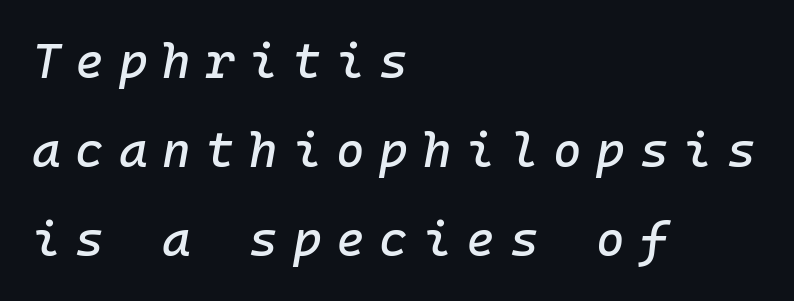
The image shows 49 px text type, italic (leaning right), monospaced; set left-aligned, line spacing 1.82x, unusually wide letter spacing (+0.3 em), not underlined; low stroke contrast and a medium x-height.
